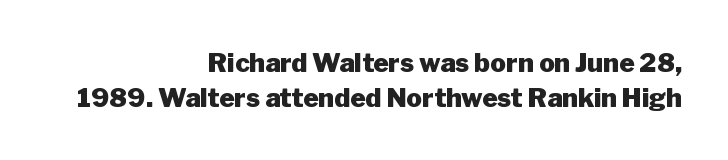
Q: Is the text bold? A: Yes.
Q: Is the text italic (slanted)? A: No, it is upright.
Q: Is the text underlined? A: No.
Q: How is the paragraph aligned? A: Right-aligned.
Q: Is the spacing between letters normal or unusually wide? A: Normal.
Q: Is the spacing between lines tight, normal or loose? A: Normal.
